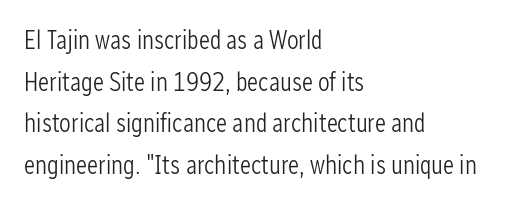
Rule under the text: the space is simply empty. One-word summary of the alignment: left. Stroke thickness stays within the range of a standard reading face or lighter. Rows of type keep a routine distance in the vertical direction. Ascenders rise straight up at ninety degrees. The tracking reads as untouched default to a designer's eye.
